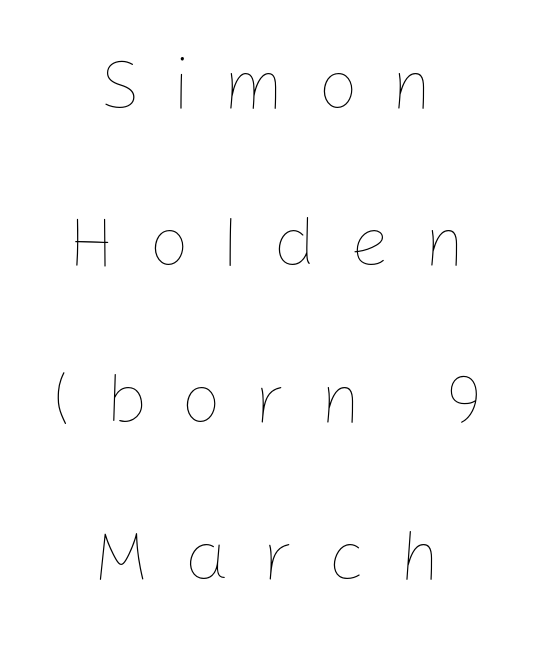
Q: Is the text bold? A: No.
Q: Is the text italic (slanted)? A: No, it is upright.
Q: Is the text underlined? A: No.
Q: How is the paragraph aligned? A: Centered.
Q: Is the spacing between letters normal or unusually wide? A: Unusually wide.
Q: Is the spacing between lines tight, normal or loose? A: Loose.
Q: Width (condensed, normal, or wide)? A: Normal.
Q: Stroke contrast? A: Low.
Q: x-height? A: Medium.
Q: Monospaced? A: No.
